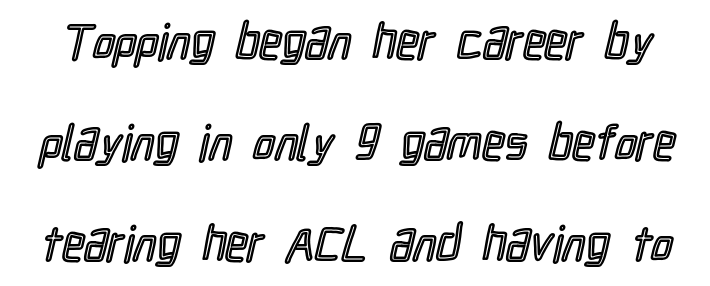
The area under the type is left untouched. The letters sit at their default tracking, neither squeezed nor spread. Leading is clearly above the norm, producing a sparse column.
